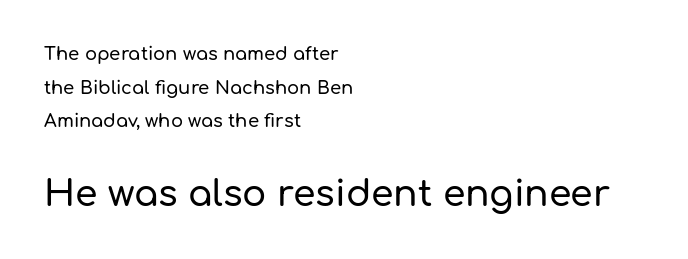
Are there feet on the stems? There aren't — it's a sans. Notice how the passage keeps a crisp vertical edge on the left only. There is no visible air inserted between adjacent glyphs. Unmarked baselines from the first word to the last. This sample has the flowing, uneven cadence of proportional lettering.
